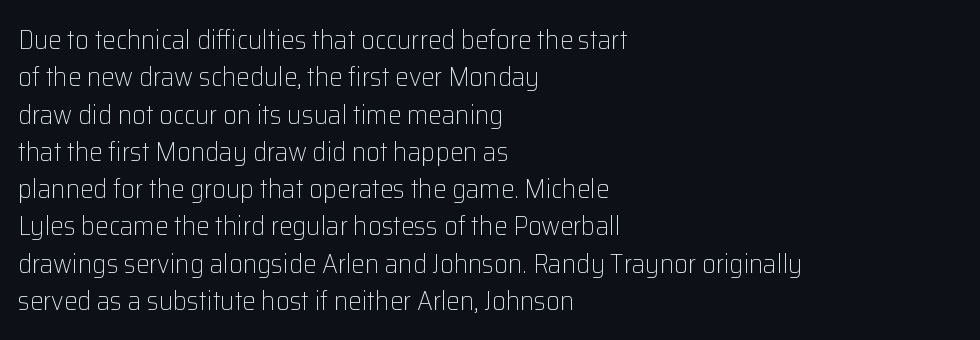
{"italic": "no", "bold": "no", "underline": "no", "align": "left", "line_spacing": "normal", "line_spacing_ratio": 1.38, "letter_spacing": "normal", "letter_spacing_em": 0.0, "glyph_px": 27}
